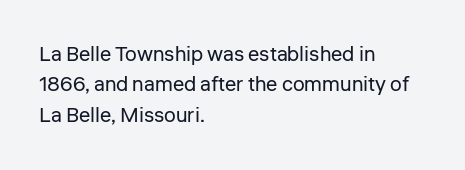
{"italic": "no", "bold": "no", "underline": "no", "align": "left", "line_spacing": "normal", "line_spacing_ratio": 1.45, "letter_spacing": "normal", "letter_spacing_em": 0.0, "glyph_px": 21}
